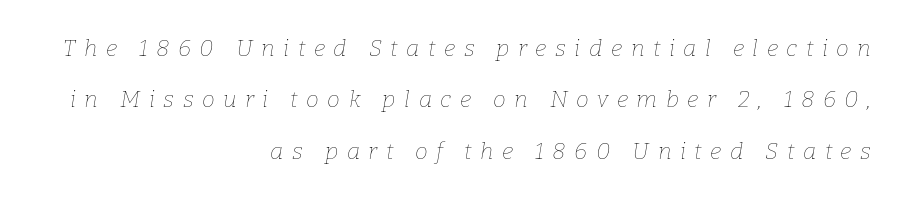
Q: Is the text bold? A: No.
Q: Is the text italic (slanted)? A: Yes, it leans right by about 9 degrees.
Q: Is the text underlined? A: No.
Q: How is the paragraph aligned? A: Right-aligned.
Q: Is the spacing between letters normal or unusually wide? A: Unusually wide.
Q: Is the spacing between lines tight, normal or loose? A: Loose.
